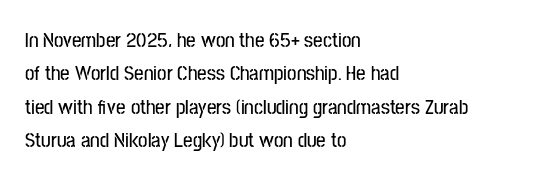
{"italic": "no", "underline": "no", "align": "left", "line_spacing": "normal", "line_spacing_ratio": 1.59, "letter_spacing": "normal", "letter_spacing_em": 0.0, "glyph_px": 21}
